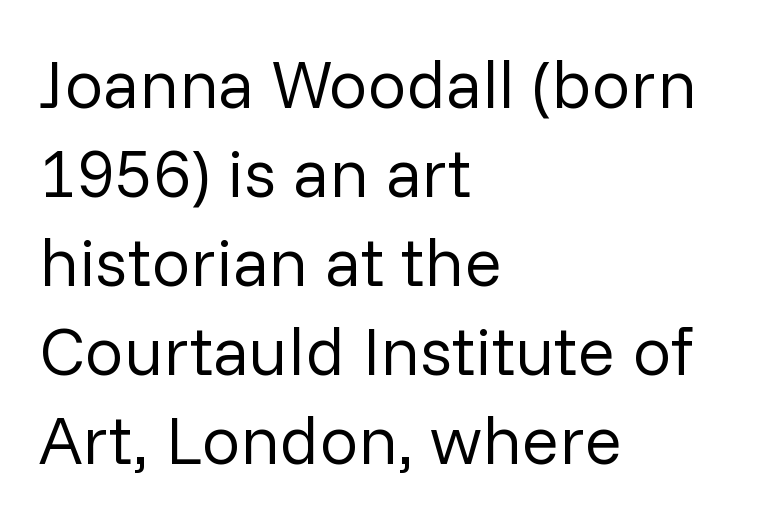
Q: Is the text bold? A: No.
Q: Is the text italic (slanted)? A: No, it is upright.
Q: Is the typeface a serif or a sans-serif typeface? A: Sans-serif.
Q: Is the text underlined? A: No.
Q: How is the paragraph aligned? A: Left-aligned.
Q: Is the spacing between letters normal or unusually wide? A: Normal.
Q: Is the spacing between lines tight, normal or loose? A: Normal.
Q: Width (condensed, normal, or wide)? A: Normal.
Q: Stroke contrast? A: Low.
Q: x-height? A: Medium.
Q: Monospaced? A: No.
